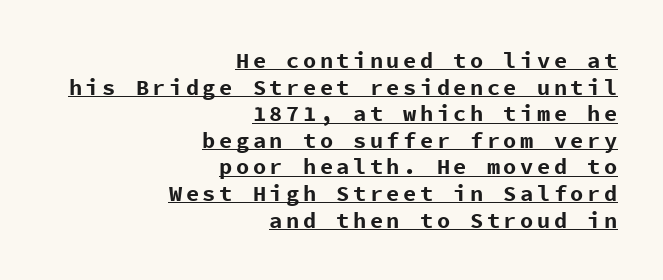
The image shows 22 px bold type, upright; set right-aligned, line spacing 1.21x, underlined.
